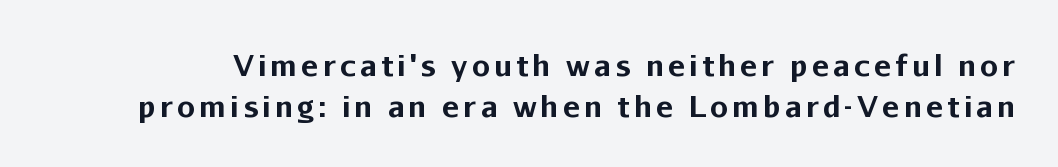
The passage shown is typed in a proportional face where columns would drift. Strong, thick strokes mark this as bold type. Descenders are the only things crossing below the line. Upright lettering throughout. This is sans-serif lettering, the kind often seen on screens and signage.
